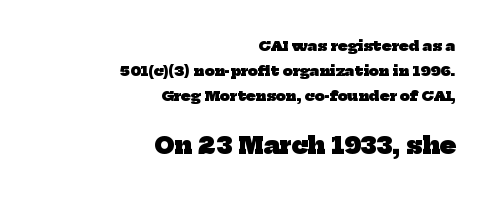
Underlining? Definitely not there. Reading down the block, your eye finds every line finishing at a fixed right position. The line texture is even and compact thanks to regular tracking. Note: smaller setting up top, larger setting below. Heft: maximum for text — a bold.
